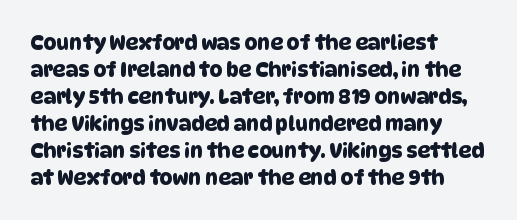
Letters rest on an invisible, unmarked baseline. All the whitespace from short lines collects on the right. Standard letterfit; no display-style spreading of the glyphs. Is there much room between lines? A standard amount, neither cramped nor airy.
